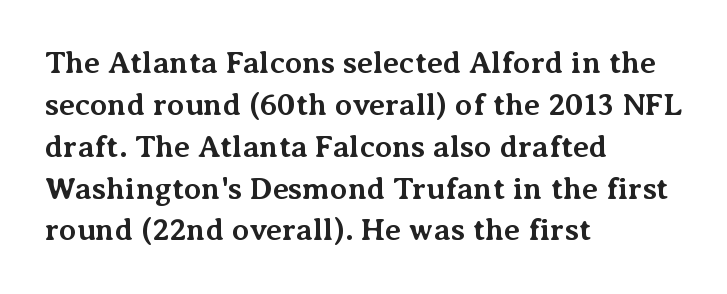
The image shows 31 px bold serif type, upright; set left-aligned, normal line spacing (1.35x), normal letter spacing, not underlined; medium stroke contrast and a medium x-height.
